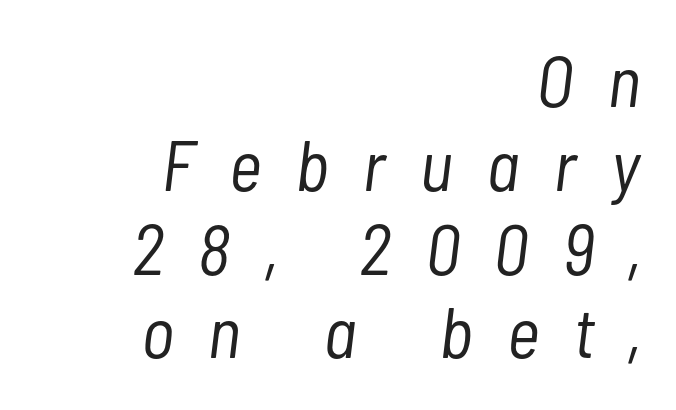
The image shows 71 px light, condensed type, italic (leaning right); set right-aligned, line spacing 1.18x, unusually wide letter spacing (+0.49 em), not underlined; low stroke contrast and a medium x-height.
